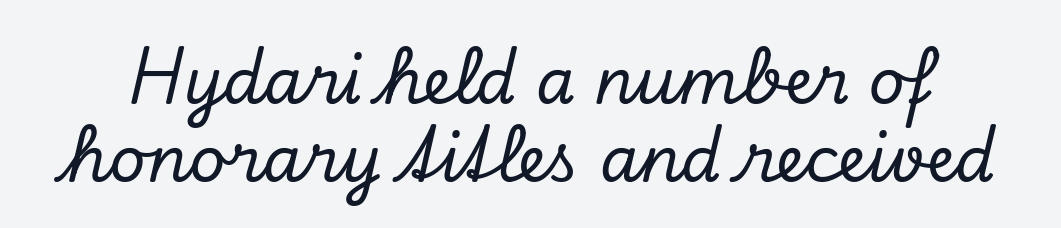
{"serif": "yes", "italic": "yes", "lean": "right", "slant_degrees": 13, "width": "normal", "stroke_contrast": "low", "x_height": "small", "monospaced": "no", "underline": "no", "line_spacing_ratio": 1.24, "letter_spacing": "normal", "letter_spacing_em": 0.0, "glyph_px": 63}
